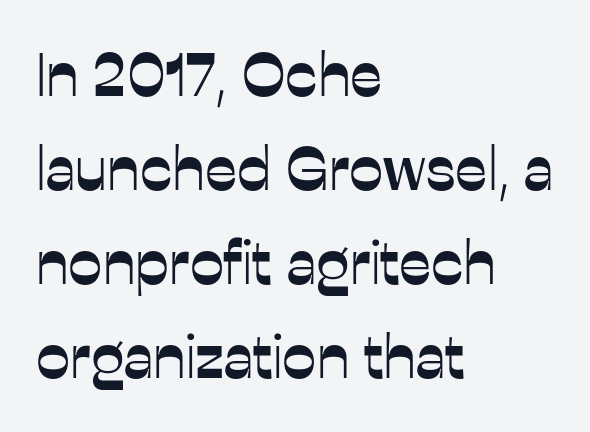
Q: Is the text italic (slanted)? A: No, it is upright.
Q: Is the typeface a serif or a sans-serif typeface? A: Sans-serif.
Q: Is the text underlined? A: No.
Q: How is the paragraph aligned? A: Left-aligned.
Q: Is the spacing between letters normal or unusually wide? A: Normal.
Q: Is the spacing between lines tight, normal or loose? A: Normal.
Q: Width (condensed, normal, or wide)? A: Normal.
Q: Stroke contrast? A: Low.
Q: x-height? A: Medium.
Q: Monospaced? A: No.
